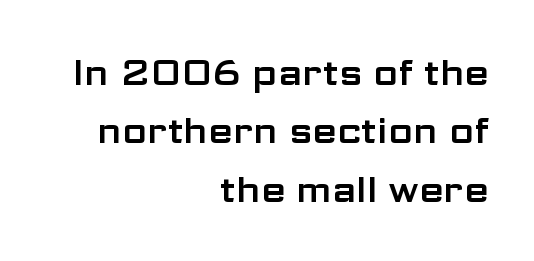
The image shows 36 px wide sans-serif type, upright; set right-aligned, normal line spacing (1.62x), normal letter spacing, not underlined; low stroke contrast and a medium x-height.
